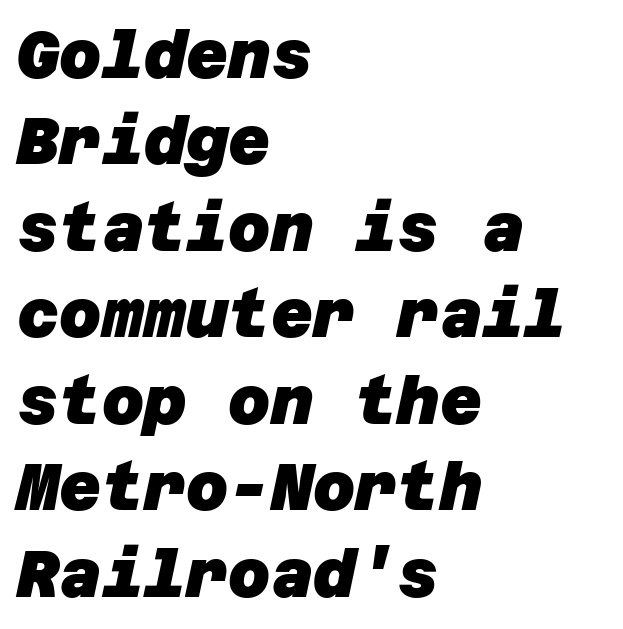
The image shows 65 px heavy sans-serif type; set left-aligned, normal line spacing (1.33x), normal letter spacing, not underlined; low stroke contrast and a large x-height.
